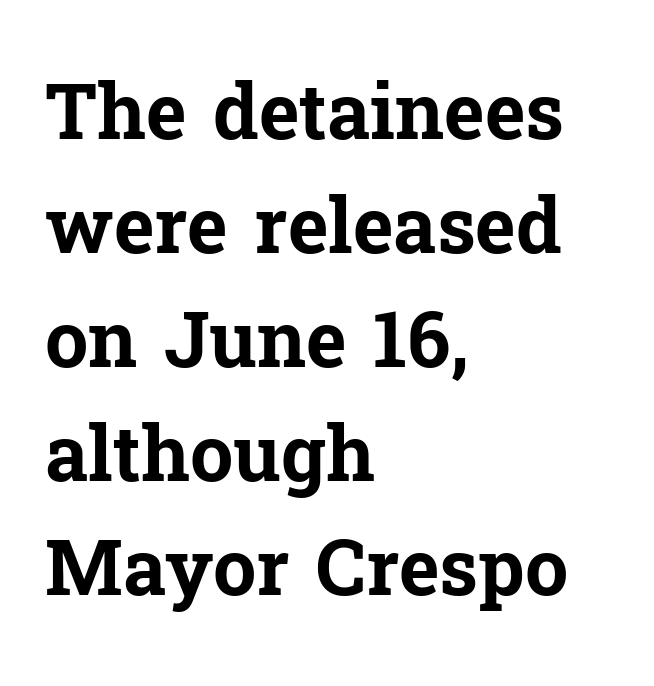
{"serif": "yes", "italic": "no", "bold": "yes", "weight": "bold", "width": "normal", "stroke_contrast": "low", "x_height": "medium", "monospaced": "no", "underline": "no", "align": "left", "line_spacing": "normal", "line_spacing_ratio": 1.48, "letter_spacing": "normal", "letter_spacing_em": 0.0, "glyph_px": 77}
